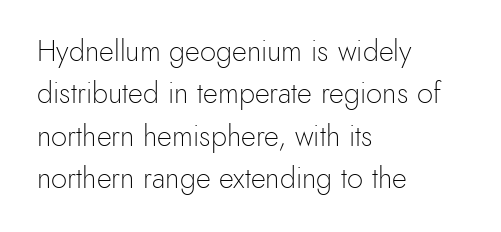
{"serif": "no", "italic": "no", "bold": "no", "weight": "light", "width": "normal", "x_height": "small", "monospaced": "no", "underline": "no", "align": "left", "line_spacing": "normal", "line_spacing_ratio": 1.46, "letter_spacing": "normal", "letter_spacing_em": 0.0, "glyph_px": 29}
